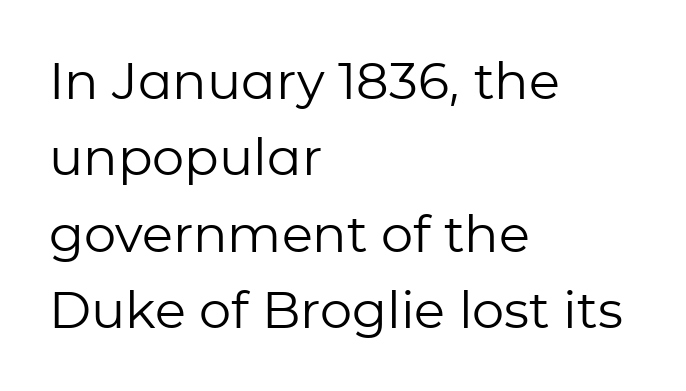
Unlike a traditional serif, this face leaves its strokes unadorned. If you measured baseline to baseline, you'd find a middling distance. Type without underlining. The passage shown is typed in a proportional face where columns would drift.
